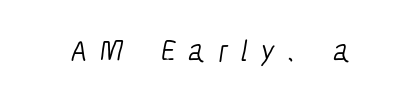
Classification — sans serif. This sample has the flowing, uneven cadence of proportional lettering. Check the space under the baseline: it is left empty. No letter is thick-stroked: the sample isn't bold.
